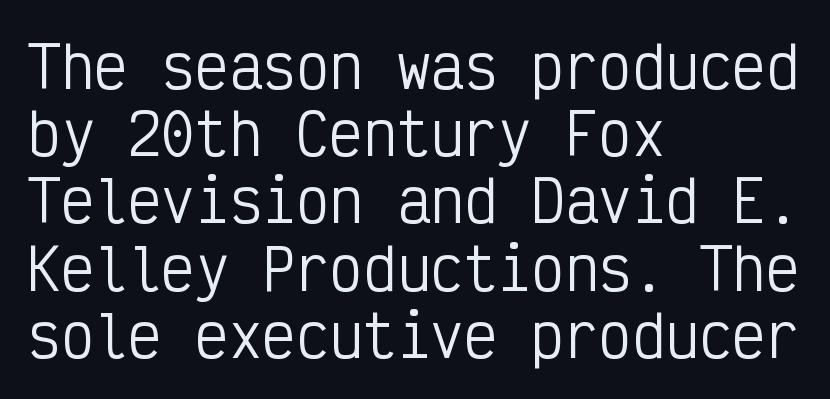
Q: Is the text bold? A: No.
Q: Is the text italic (slanted)? A: No, it is upright.
Q: Is the typeface a serif or a sans-serif typeface? A: Sans-serif.
Q: Is the text underlined? A: No.
Q: How is the paragraph aligned? A: Left-aligned.
Q: Is the spacing between letters normal or unusually wide? A: Normal.
Q: Width (condensed, normal, or wide)? A: Condensed.
Q: Stroke contrast? A: Low.
Q: x-height? A: Medium.
Q: Monospaced? A: Yes.
